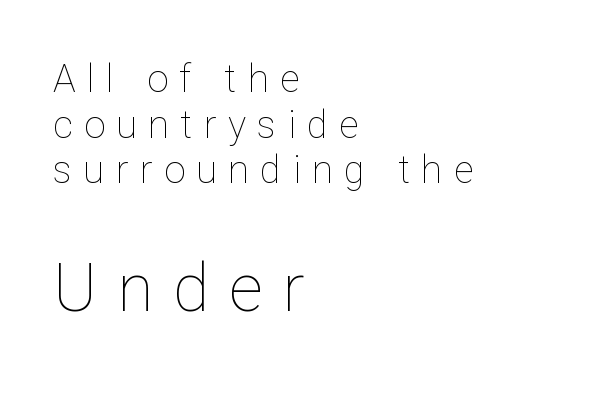
The image shows 66 px thin type, upright; set left-aligned, line spacing 1.2x, unusually wide letter spacing (+0.3 em), not underlined; the second (bottom) block is 1.74x larger; low stroke contrast and a medium x-height.
